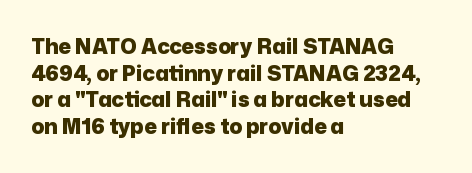
Q: Is the text bold? A: Yes.
Q: Is the text italic (slanted)? A: No, it is upright.
Q: Is the text underlined? A: No.
Q: How is the paragraph aligned? A: Left-aligned.
Q: Is the spacing between letters normal or unusually wide? A: Normal.
Q: Is the spacing between lines tight, normal or loose? A: Normal.
